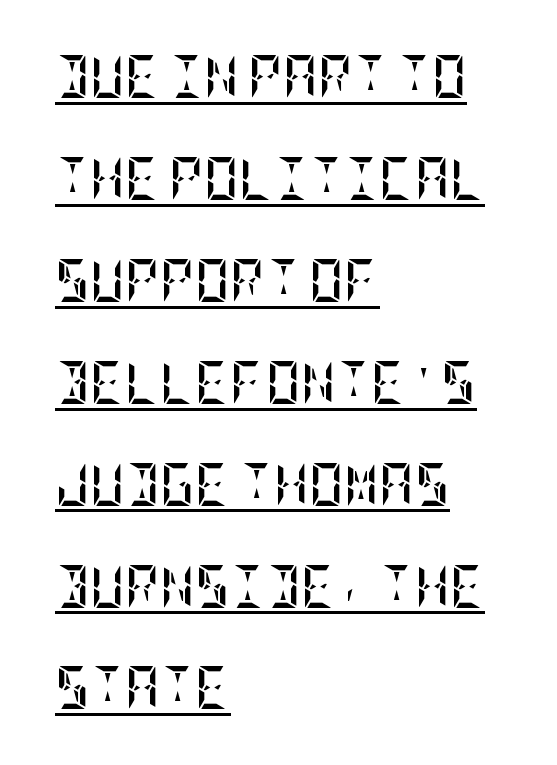
Q: Is the text bold? A: Yes.
Q: Is the text italic (slanted)? A: No, it is upright.
Q: Is the text underlined? A: Yes.
Q: How is the paragraph aligned? A: Left-aligned.
Q: Is the spacing between letters normal or unusually wide? A: Normal.
Q: Is the spacing between lines tight, normal or loose? A: Loose.
Q: Width (condensed, normal, or wide)? A: Condensed.
Q: Stroke contrast? A: Low.
Q: x-height? A: Large.
